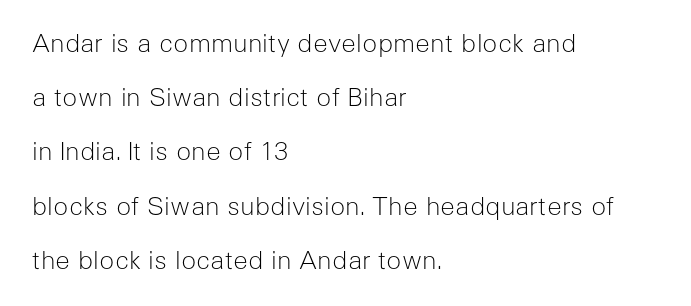
Q: Is the text bold? A: No.
Q: Is the text italic (slanted)? A: No, it is upright.
Q: Is the text underlined? A: No.
Q: How is the paragraph aligned? A: Left-aligned.
Q: Is the spacing between letters normal or unusually wide? A: Normal.
Q: Is the spacing between lines tight, normal or loose? A: Loose.
